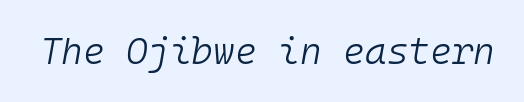
Glance below the letters and you will spot only blank space. Here the designer chose a console-style face with uniform glyph widths. The face used here is rendered with its standard letterfit. Think standard paragraph weight, or any step lighter than that. An italicized treatment has been applied to the whole sample.
